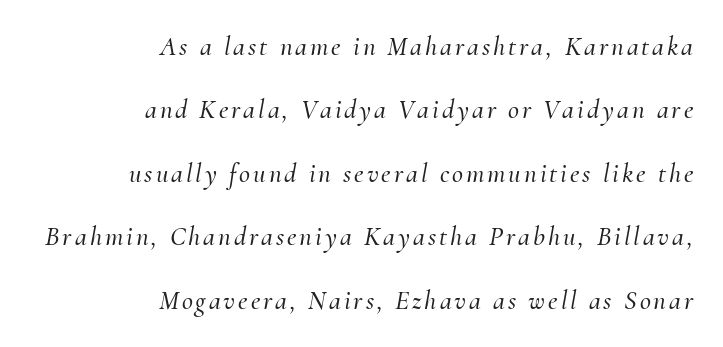
The image shows 27 px text type, italic (leaning right); set right-aligned, loose line spacing (2.35x), not underlined.
